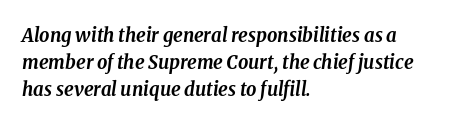
{"italic": "yes", "lean": "right", "slant_degrees": 8, "bold": "yes", "underline": "no", "align": "left", "line_spacing": "normal", "line_spacing_ratio": 1.36, "letter_spacing": "normal", "letter_spacing_em": 0.0, "glyph_px": 20}
